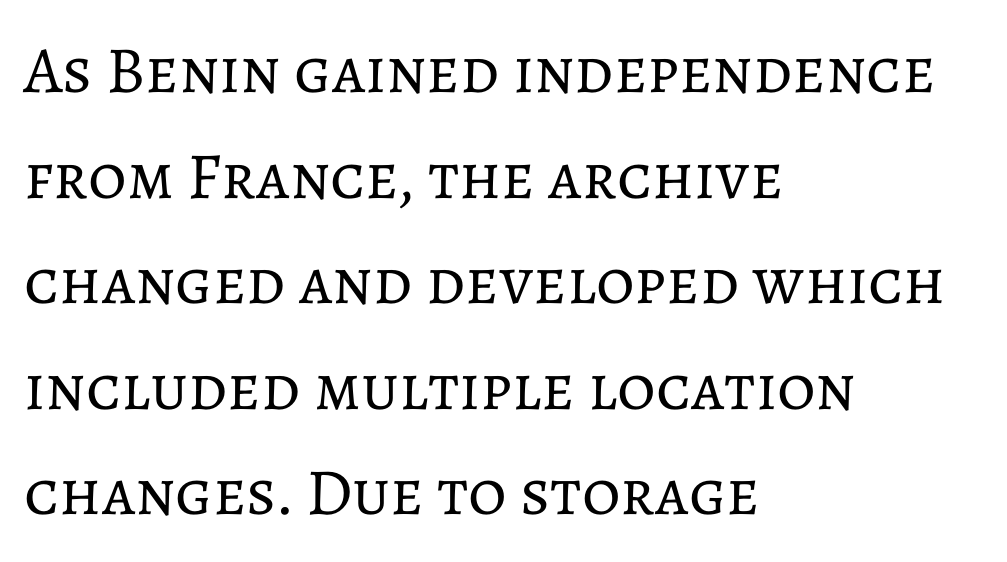
The image shows 66 px regular-weight type, upright; set left-aligned, normal line spacing (1.6x), normal letter spacing, not underlined; low stroke contrast and a medium x-height.
